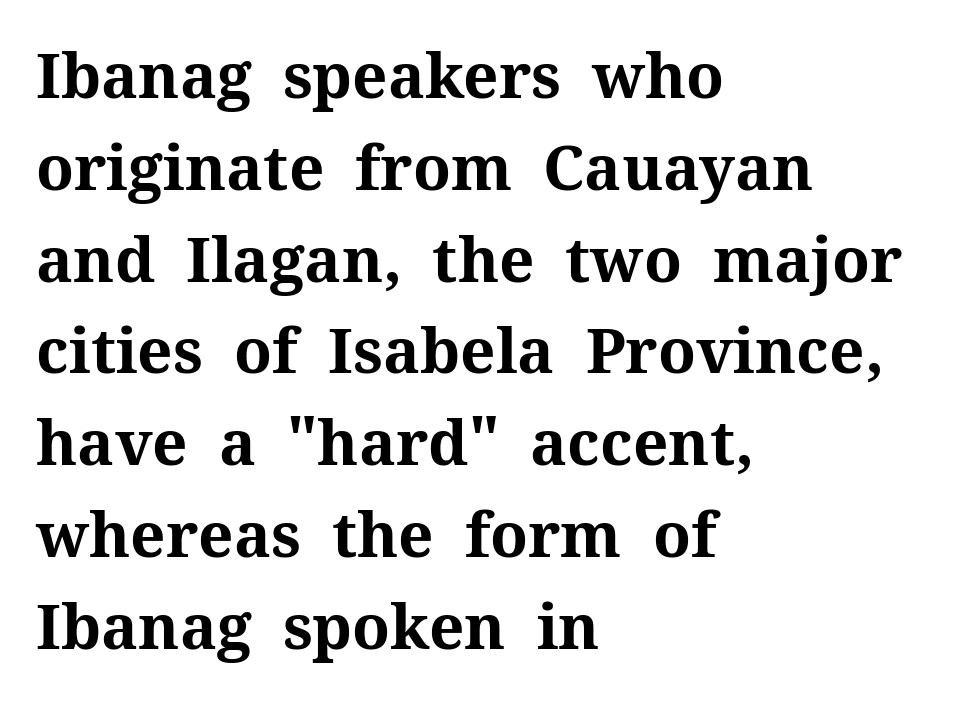
{"serif": "yes", "italic": "no", "bold": "yes", "weight": "bold", "width": "normal", "stroke_contrast": "medium", "x_height": "medium", "monospaced": "no", "underline": "no", "align": "left", "line_spacing": "normal", "line_spacing_ratio": 1.48, "letter_spacing": "normal", "letter_spacing_em": 0.0, "glyph_px": 62}
